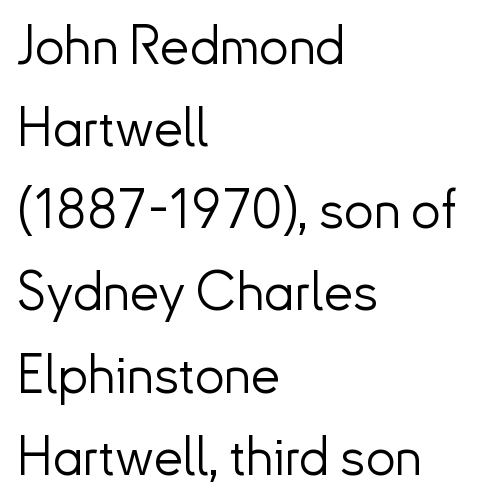
The image shows 53 px light sans-serif type, upright; set left-aligned, normal line spacing (1.55x), normal letter spacing, not underlined; low stroke contrast and a small x-height.
